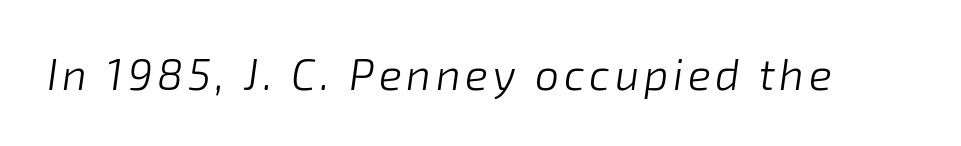
The strokes are not fattened; the text isn't bold. Is this a fixed-width face? No — the glyphs have proportional, varying widths. A bare baseline throughout the passage. The rendering applies a slant to the glyphs.
